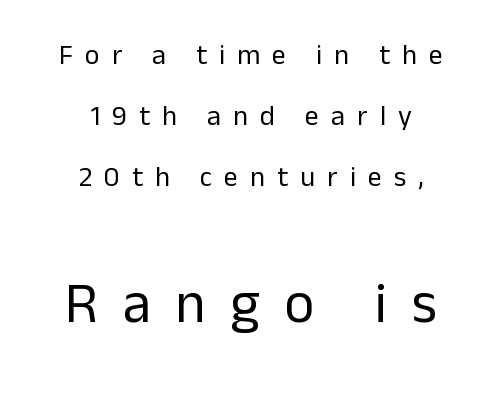
The image shows 57 px regular-weight sans-serif type, upright; set centered, loose line spacing (2.18x), unusually wide letter spacing (+0.43 em), not underlined; the second (bottom) block is 2.04x larger; low stroke contrast and a medium x-height.
